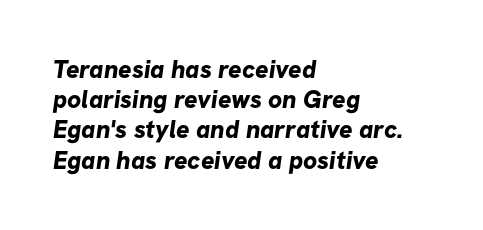
Default kerning and tracking; the words read as compact shapes. The text block is weighted toward the left margin, trailing off unevenly rightward. Only glyphs here, with clear space below each row. Pretty heavy lettering here — definitely bold.
